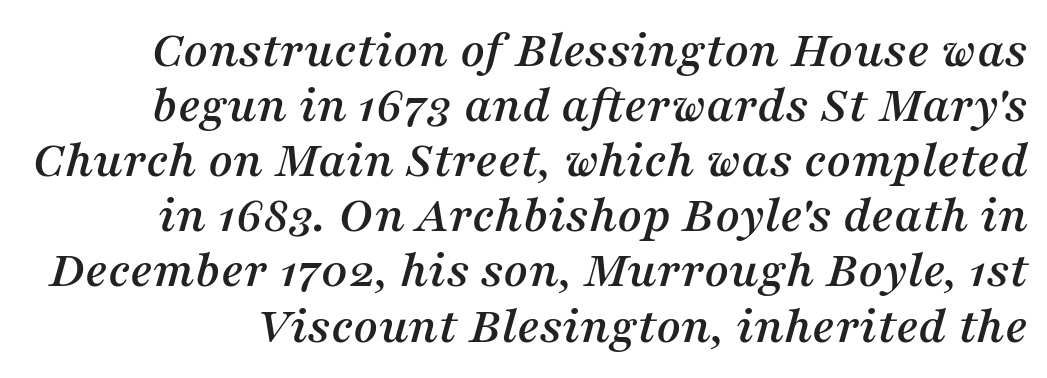
The image shows 53 px serif type, italic (leaning right); set tight line spacing (1.04x), normal letter spacing, not underlined; medium stroke contrast and a medium x-height.
